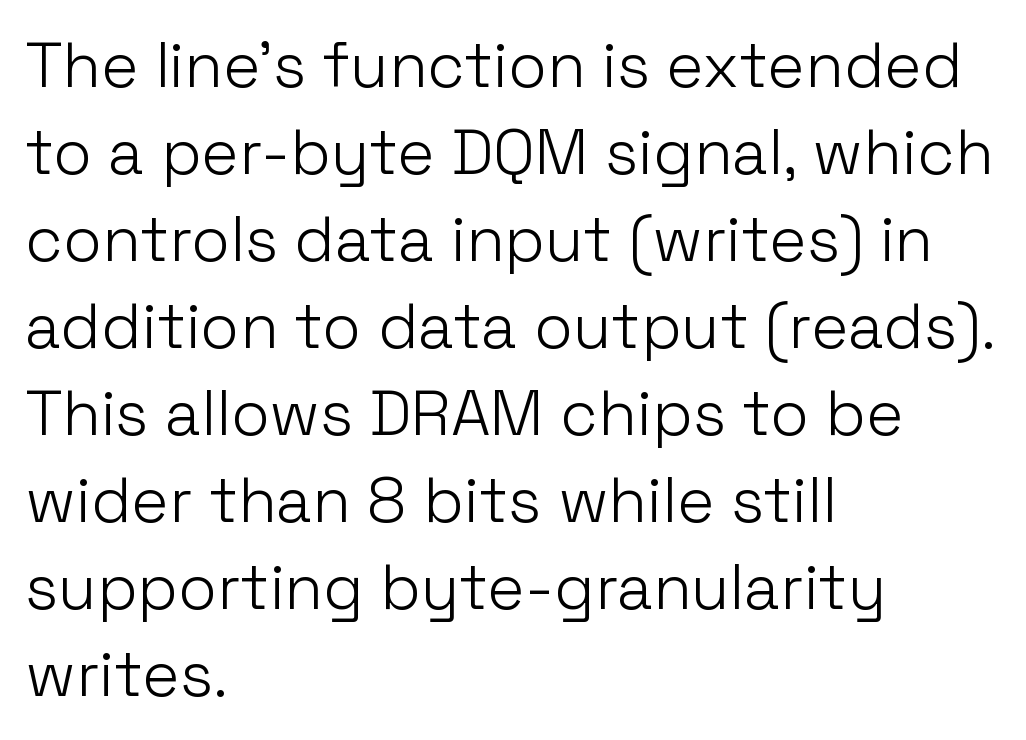
Q: Is the text bold? A: No.
Q: Is the text italic (slanted)? A: No, it is upright.
Q: Is the typeface a serif or a sans-serif typeface? A: Sans-serif.
Q: Is the text underlined? A: No.
Q: How is the paragraph aligned? A: Left-aligned.
Q: Is the spacing between letters normal or unusually wide? A: Normal.
Q: Is the spacing between lines tight, normal or loose? A: Normal.
Q: Width (condensed, normal, or wide)? A: Normal.
Q: Stroke contrast? A: Low.
Q: x-height? A: Medium.
Q: Monospaced? A: No.
